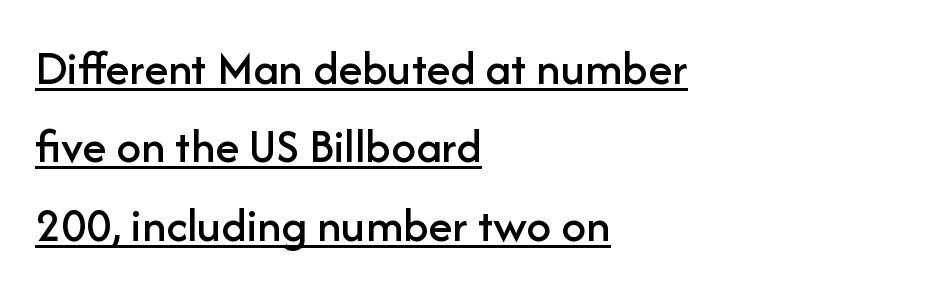
The image shows 49 px sans-serif type, upright; set left-aligned, normal line spacing (1.6x), normal letter spacing, underlined; low stroke contrast and a medium x-height.
